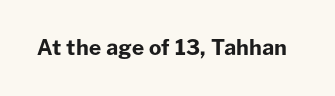
The letterforms sit shoulder to shoulder at normal distance. These lines were composed using upright roman letters. Check the space under the baseline: it is left empty. The sample has been set heavy, in full bold.
